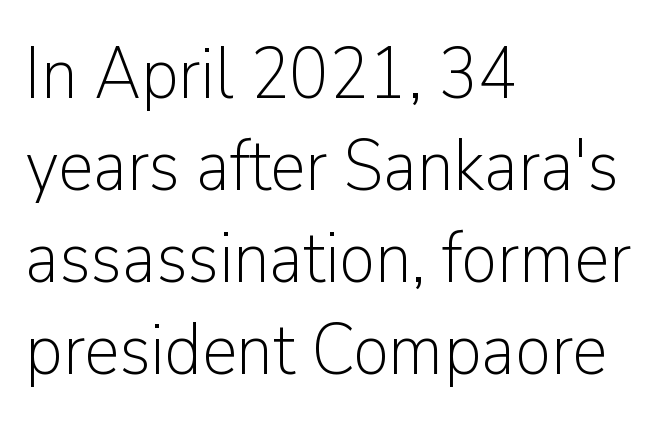
The image shows 72 px light sans-serif type, upright; set left-aligned, normal line spacing (1.28x), normal letter spacing, not underlined; low stroke contrast and a medium x-height.
